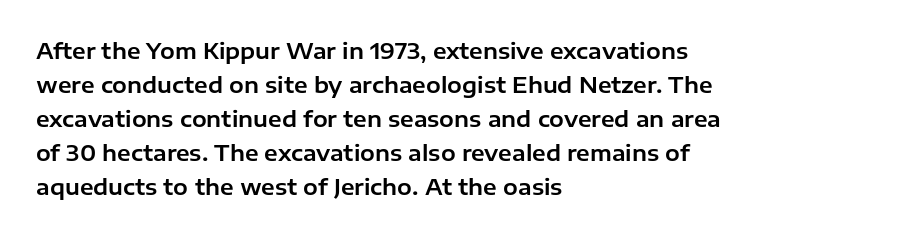
Q: Is the text italic (slanted)? A: No, it is upright.
Q: Is the text underlined? A: No.
Q: How is the paragraph aligned? A: Left-aligned.
Q: Is the spacing between letters normal or unusually wide? A: Normal.
Q: Is the spacing between lines tight, normal or loose? A: Normal.
